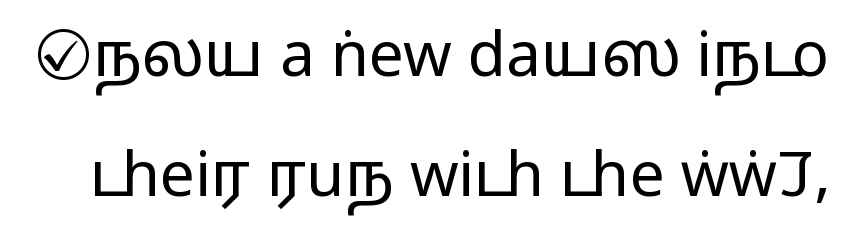
The image shows 62 px regular-weight, wide sans-serif type, upright; set loose line spacing (1.93x), normal letter spacing, not underlined; low stroke contrast and a medium x-height.
